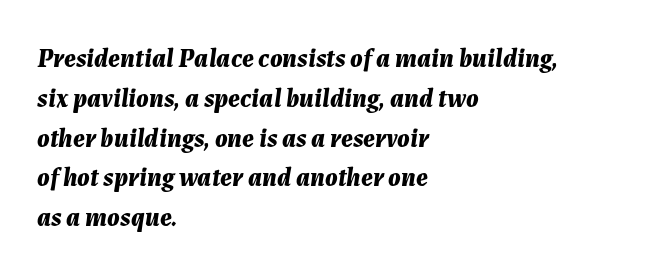
The image shows 26 px bold type, italic (leaning right); set left-aligned, normal line spacing (1.53x), normal letter spacing, not underlined.
